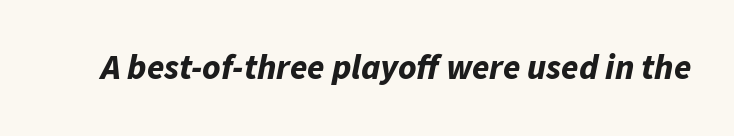
{"italic": "yes", "lean": "right", "slant_degrees": 11, "bold": "yes", "weight": "bold", "width": "normal", "stroke_contrast": "low", "x_height": "medium", "monospaced": "no", "underline": "no", "letter_spacing": "normal", "letter_spacing_em": 0.0, "glyph_px": 35}
